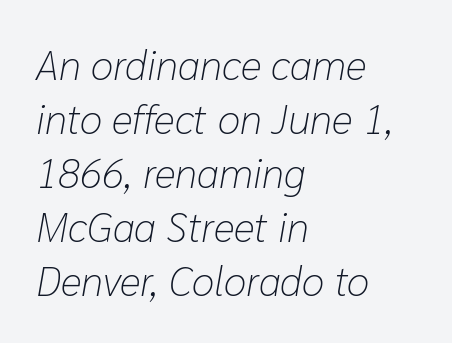
{"italic": "yes", "lean": "right", "slant_degrees": 10, "bold": "no", "weight": "light", "width": "normal", "stroke_contrast": "low", "x_height": "medium", "monospaced": "no", "underline": "no", "align": "left", "line_spacing": "normal", "line_spacing_ratio": 1.32, "letter_spacing": "normal", "letter_spacing_em": 0.0, "glyph_px": 41}
